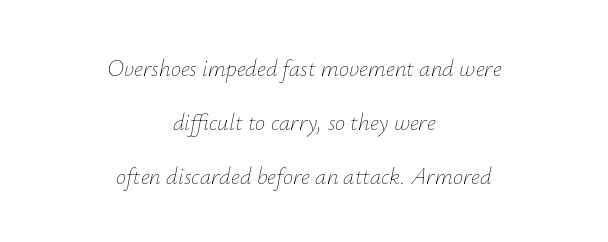
Q: Is the text bold? A: No.
Q: Is the text italic (slanted)? A: Yes, it leans right by about 12 degrees.
Q: Is the text underlined? A: No.
Q: How is the paragraph aligned? A: Centered.
Q: Is the spacing between letters normal or unusually wide? A: Normal.
Q: Is the spacing between lines tight, normal or loose? A: Loose.
